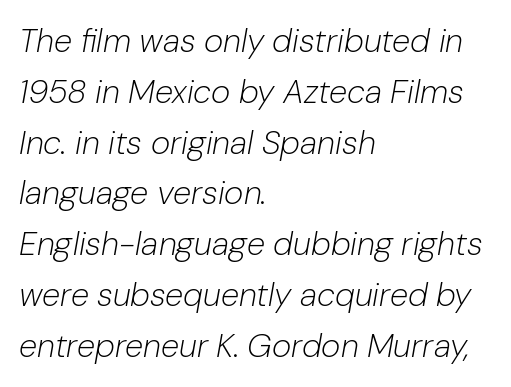
{"italic": "yes", "lean": "right", "slant_degrees": 10, "bold": "no", "weight": "light", "width": "normal", "stroke_contrast": "low", "x_height": "medium", "monospaced": "no", "underline": "no", "align": "left", "line_spacing": "normal", "line_spacing_ratio": 1.54, "letter_spacing": "normal", "letter_spacing_em": 0.0, "glyph_px": 33}
